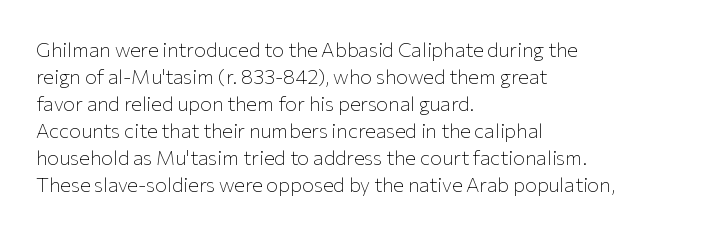
This sample uses an upright cut, with every glyph sitting square on the baseline. Reading down the column, the eye jumps a familiar distance to each next line. The horizontal fit of the characters is conventional and even. This is not heavy type; no bold has been used.
